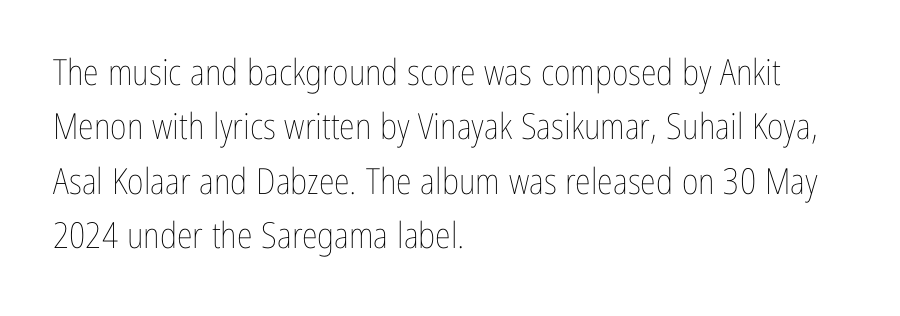
{"italic": "no", "bold": "no", "weight": "thin", "width": "condensed", "stroke_contrast": "low", "x_height": "medium", "monospaced": "no", "underline": "no", "align": "left", "line_spacing": "normal", "line_spacing_ratio": 1.51, "letter_spacing": "normal", "letter_spacing_em": 0.0, "glyph_px": 36}
